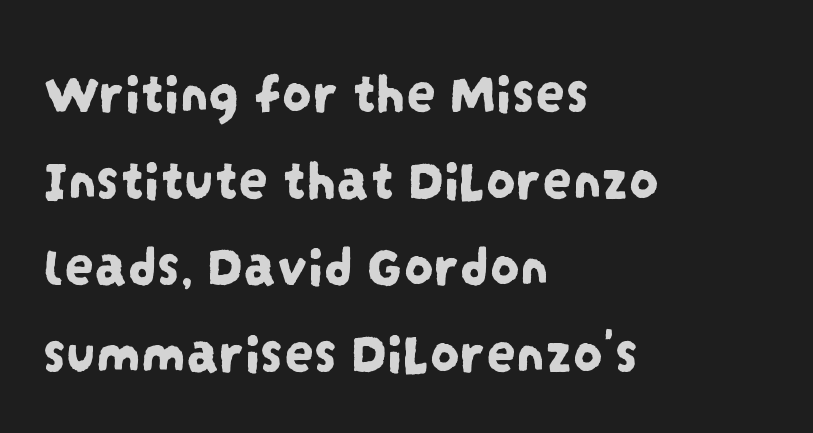
Q: Is the typeface a serif or a sans-serif typeface? A: Sans-serif.
Q: Is the text underlined? A: No.
Q: How is the paragraph aligned? A: Left-aligned.
Q: Is the spacing between letters normal or unusually wide? A: Normal.
Q: Is the spacing between lines tight, normal or loose? A: Normal.
Q: Width (condensed, normal, or wide)? A: Condensed.
Q: Stroke contrast? A: Low.
Q: x-height? A: Large.
Q: Monospaced? A: No.
